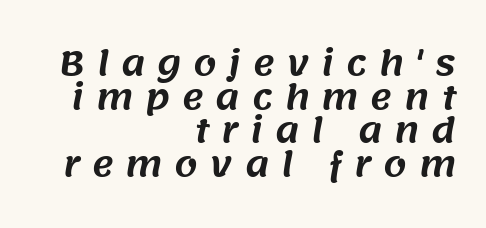
Teacher's note: observe the even right margin — that is flush-right alignment. Unlike a traditional serif, this face leaves its strokes unadorned. This sample has the flowing, uneven cadence of proportional lettering. One glance says dense: line gaps are narrower than usual. How are the letters spaced? Widely, with obvious added tracking. No word sits above an underline.
